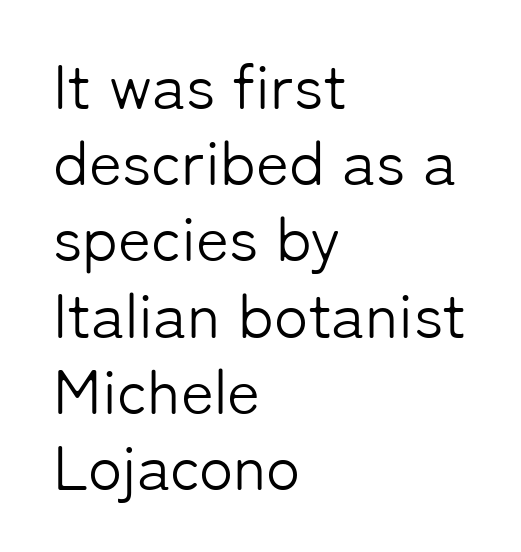
The image shows 63 px light sans-serif type, upright; set left-aligned, line spacing 1.21x, normal letter spacing, not underlined; low stroke contrast and a medium x-height.
